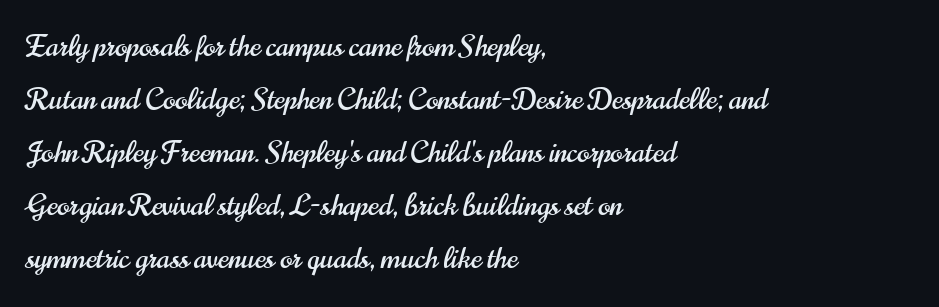
Is this a fixed-width face? No — the glyphs have proportional, varying widths. Classification — sans serif. Clear beneath every line of the passage. Compared with typical body copy, the letter spacing here is the same. The lines are quadded left.
